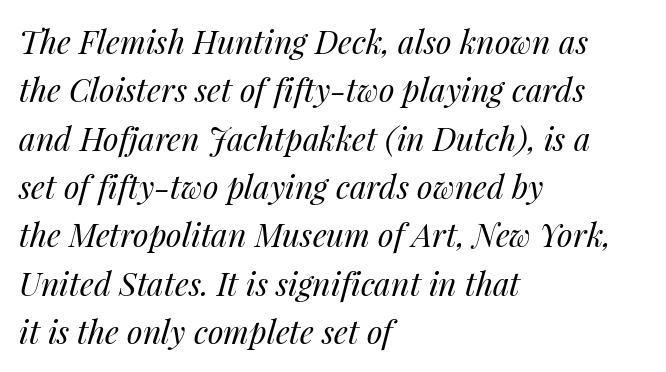
{"italic": "yes", "lean": "right", "slant_degrees": 14, "bold": "no", "weight": "regular", "width": "normal", "stroke_contrast": "medium", "x_height": "medium", "monospaced": "no", "underline": "no", "align": "left", "line_spacing": "normal", "line_spacing_ratio": 1.51, "letter_spacing": "normal", "letter_spacing_em": 0.0, "glyph_px": 32}
